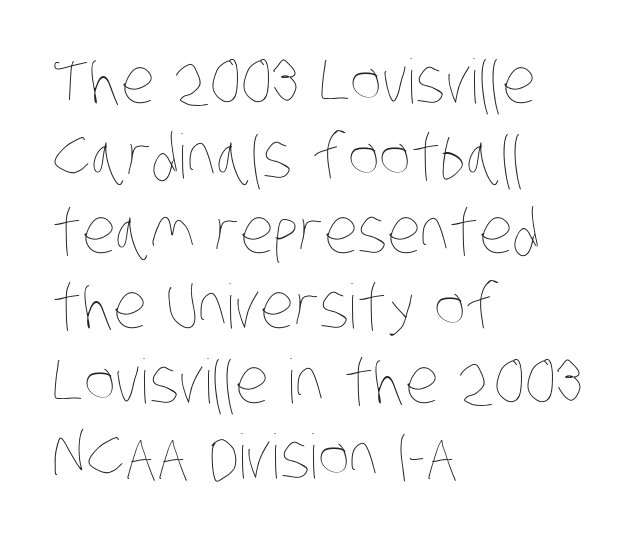
{"bold": "no", "weight": "thin", "width": "condensed", "stroke_contrast": "low", "x_height": "large", "monospaced": "no", "underline": "no", "align": "left", "line_spacing_ratio": 1.23, "letter_spacing": "normal", "letter_spacing_em": 0.0, "glyph_px": 61}
